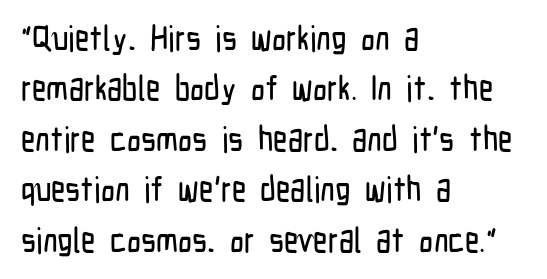
{"serif": "no", "italic": "no", "width": "condensed", "stroke_contrast": "low", "x_height": "medium", "monospaced": "no", "underline": "no", "align": "left", "line_spacing": "normal", "line_spacing_ratio": 1.44, "letter_spacing": "normal", "letter_spacing_em": 0.0, "glyph_px": 35}
